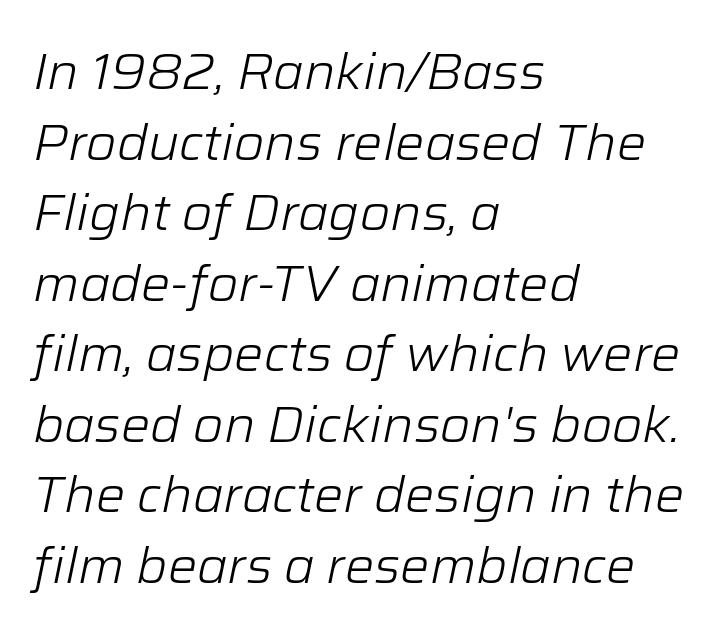
{"italic": "yes", "lean": "right", "slant_degrees": 12, "bold": "no", "weight": "light", "width": "normal", "stroke_contrast": "low", "x_height": "medium", "monospaced": "no", "underline": "no", "align": "left", "line_spacing": "normal", "line_spacing_ratio": 1.44, "letter_spacing": "normal", "letter_spacing_em": 0.0, "glyph_px": 49}
